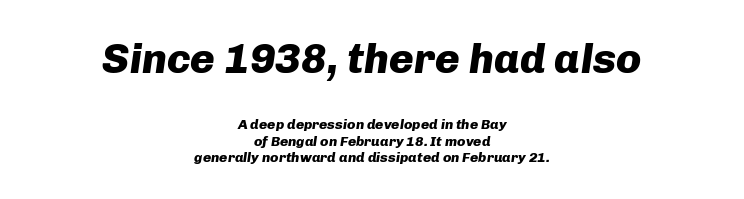
{"italic": "yes", "lean": "right", "slant_degrees": 8, "bold": "yes", "weight": "heavy", "width": "normal", "stroke_contrast": "low", "x_height": "medium", "monospaced": "no", "underline": "no", "align": "center", "line_spacing_ratio": 1.16, "letter_spacing": "normal", "letter_spacing_em": 0.0, "larger_block": "first", "size_ratio": 3.0, "glyph_px": 42}
